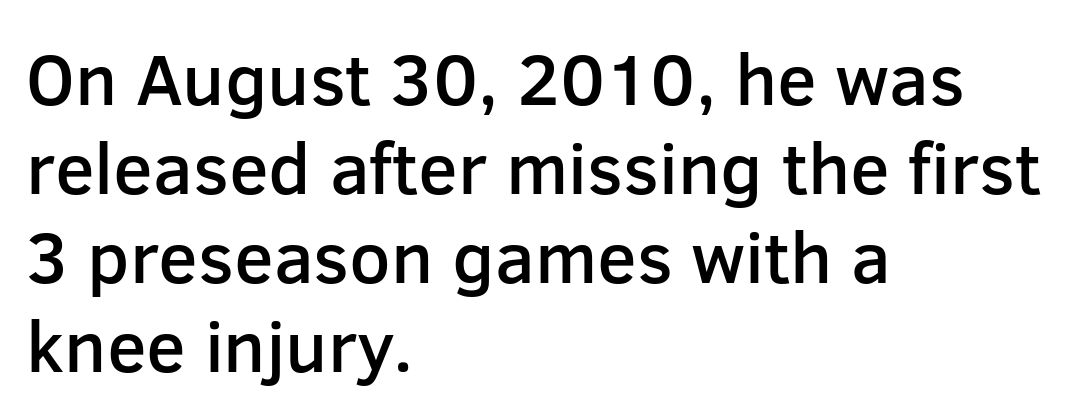
Caption: standard tracking, unaltered. The letters advance in unequal steps, a hallmark of proportional type. Is the type bold? Partly — it's a semibold, heavier than regular but not fully bold. Type without underlining. A typesetter would label this face a sans.
